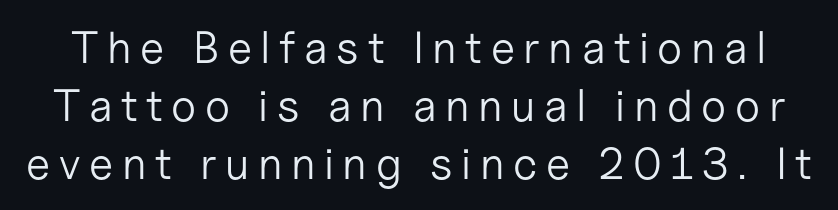
The image shows 45 px light sans-serif type, upright; set normal line spacing (1.29x), not underlined; low stroke contrast and a medium x-height.
